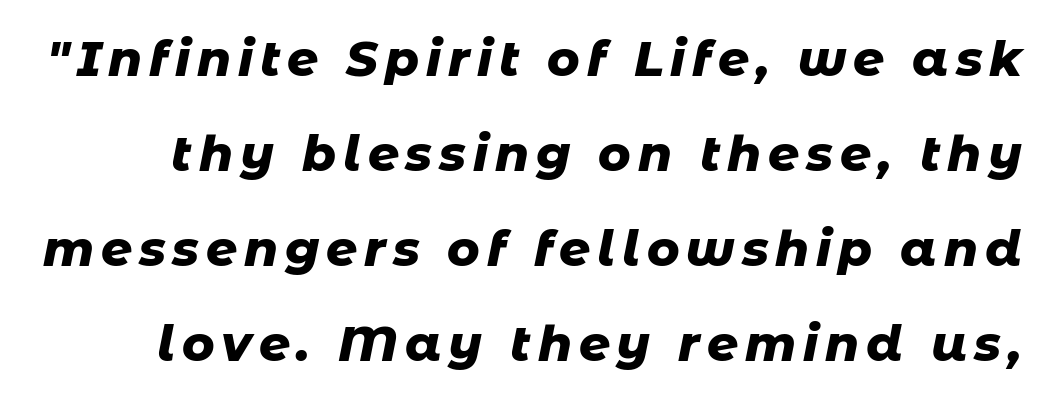
What's the leading like? Stretched, with rows far apart. You could not count columns in this text — the font is proportionally spaced. The words here are not underlined. Italic? Definitely — the glyphs are oblique. As a designer I'd log this as weight 700, bold.
